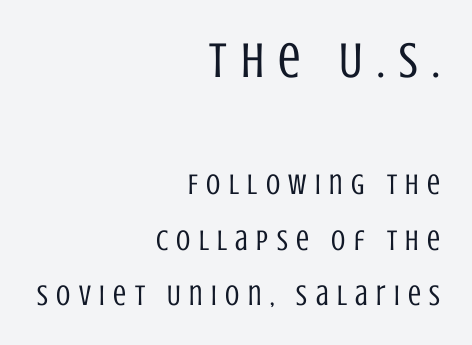
The image shows 50 px regular-weight, condensed sans-serif type, upright; set right-aligned, loose line spacing (1.92x), unusually wide letter spacing (+0.29 em), not underlined; the first (top) block is 1.72x larger; low stroke contrast and a large x-height.
